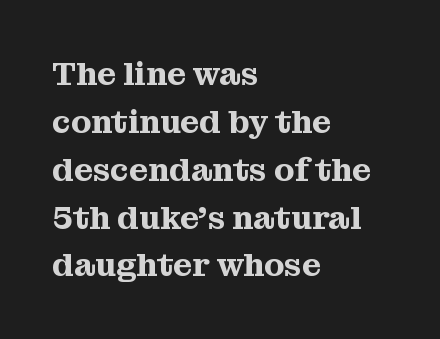
{"serif": "yes", "italic": "no", "width": "normal", "stroke_contrast": "medium", "x_height": "medium", "monospaced": "no", "underline": "no", "align": "left", "line_spacing": "normal", "line_spacing_ratio": 1.45, "letter_spacing": "normal", "letter_spacing_em": 0.0, "glyph_px": 33}
